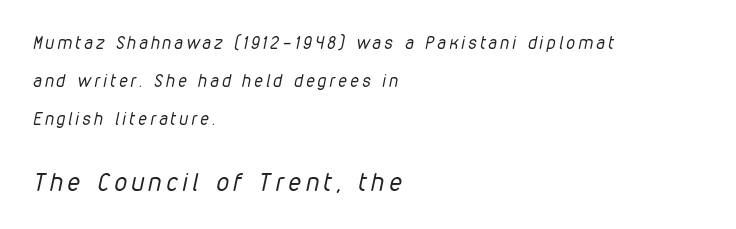
The tracking reads as deliberately expanded to a designer's eye. The designer dialed line spacing up above the default. The rendering enlarges the type as you move from the upper chunk to the lower. Every character sits at an angle, as italics do.
